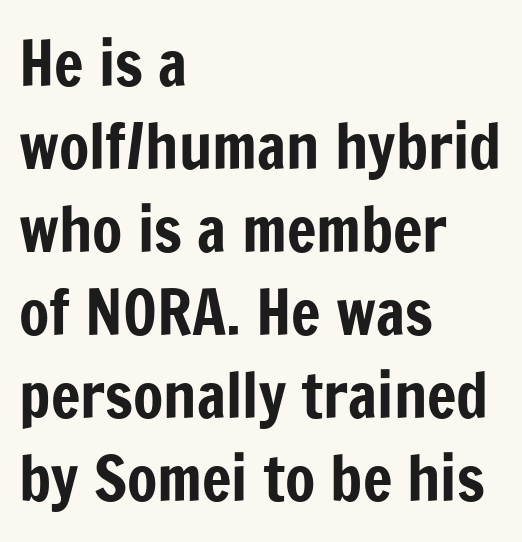
{"serif": "no", "italic": "no", "width": "condensed", "stroke_contrast": "low", "x_height": "medium", "monospaced": "no", "underline": "no", "align": "left", "line_spacing": "normal", "line_spacing_ratio": 1.34, "letter_spacing": "normal", "letter_spacing_em": 0.0, "glyph_px": 62}
